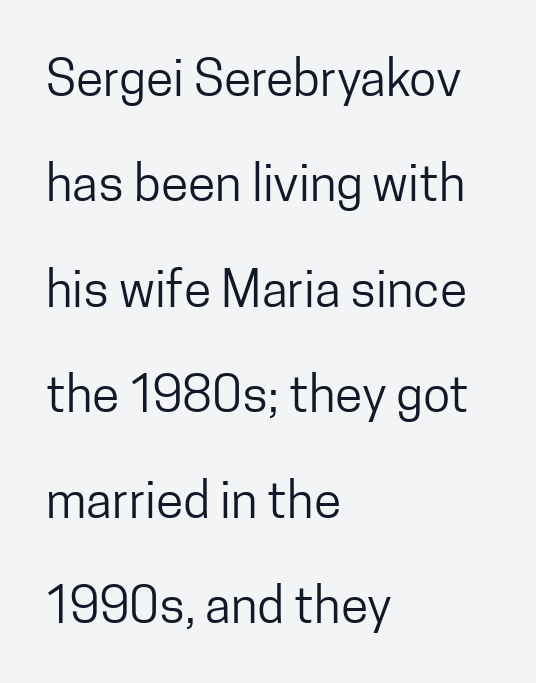
{"serif": "no", "italic": "no", "bold": "no", "weight": "regular", "width": "condensed", "stroke_contrast": "low", "x_height": "medium", "monospaced": "no", "underline": "no", "align": "left", "line_spacing": "loose", "line_spacing_ratio": 2.11, "letter_spacing": "normal", "letter_spacing_em": 0.0, "glyph_px": 50}
